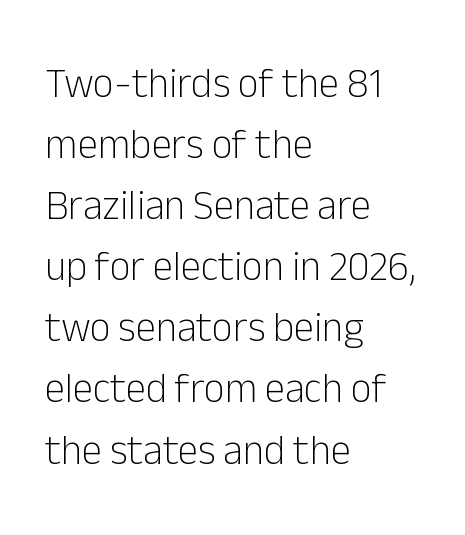
In terms of posture, this sample is upright. The rendering anchors every line to the left-hand side. Characters follow at the spacing the type designer built in. Vertical stems look standard width or narrower in stroke.
